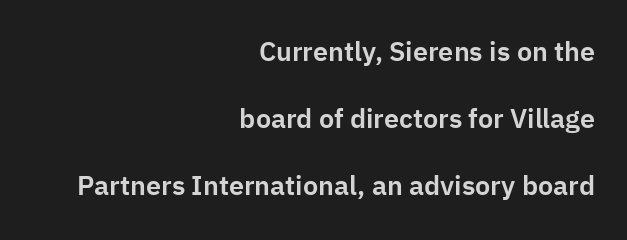
Q: Is the text italic (slanted)? A: No, it is upright.
Q: Is the text underlined? A: No.
Q: How is the paragraph aligned? A: Right-aligned.
Q: Is the spacing between letters normal or unusually wide? A: Normal.
Q: Is the spacing between lines tight, normal or loose? A: Loose.
